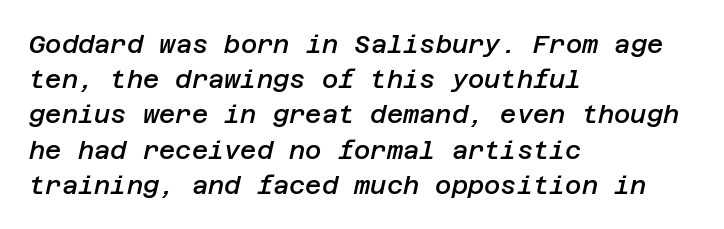
The image shows 25 px text type, italic (leaning right); set left-aligned, normal line spacing (1.41x), normal letter spacing, not underlined.
